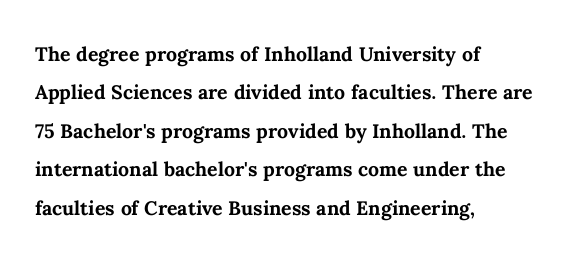
The image shows 26 px bold type, upright; set left-aligned, normal line spacing (1.48x), normal letter spacing, not underlined.
